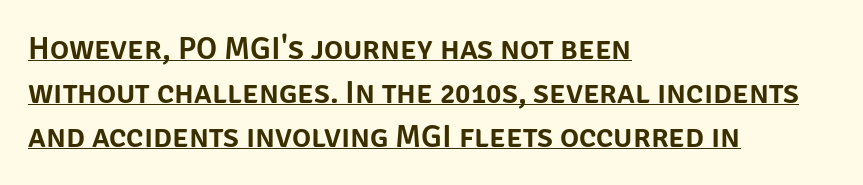
Q: Is the text italic (slanted)? A: No, it is upright.
Q: Is the typeface a serif or a sans-serif typeface? A: Sans-serif.
Q: Is the text underlined? A: Yes.
Q: How is the paragraph aligned? A: Left-aligned.
Q: Is the spacing between letters normal or unusually wide? A: Normal.
Q: Is the spacing between lines tight, normal or loose? A: Normal.
Q: Width (condensed, normal, or wide)? A: Normal.
Q: Stroke contrast? A: Low.
Q: x-height? A: Large.
Q: Monospaced? A: No.
